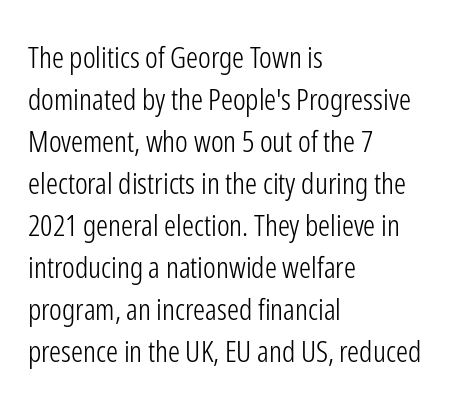
Q: Is the text bold? A: No.
Q: Is the text italic (slanted)? A: No, it is upright.
Q: Is the typeface a serif or a sans-serif typeface? A: Sans-serif.
Q: Is the text underlined? A: No.
Q: How is the paragraph aligned? A: Left-aligned.
Q: Is the spacing between letters normal or unusually wide? A: Normal.
Q: Is the spacing between lines tight, normal or loose? A: Normal.
Q: Width (condensed, normal, or wide)? A: Condensed.
Q: Stroke contrast? A: Low.
Q: x-height? A: Medium.
Q: Monospaced? A: No.
